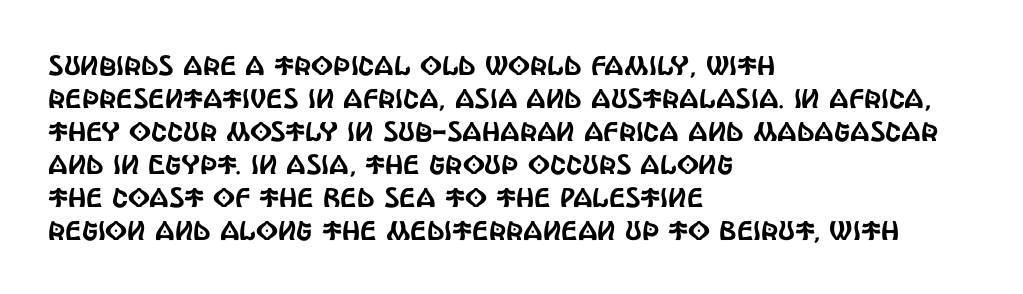
{"italic": "no", "underline": "no", "align": "left", "line_spacing_ratio": 1.22, "letter_spacing": "normal", "letter_spacing_em": 0.0, "glyph_px": 27}
